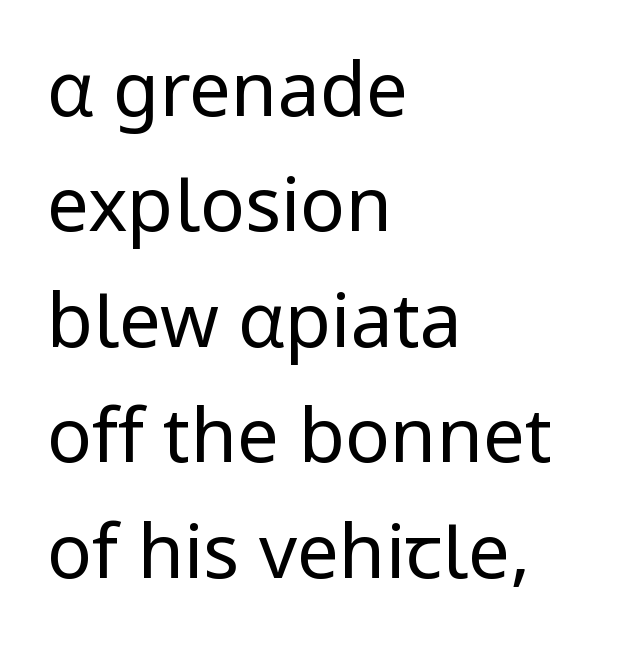
{"serif": "no", "italic": "no", "bold": "no", "weight": "regular", "width": "normal", "stroke_contrast": "low", "x_height": "medium", "monospaced": "no", "underline": "no", "align": "left", "line_spacing": "normal", "line_spacing_ratio": 1.54, "letter_spacing": "normal", "letter_spacing_em": 0.0, "glyph_px": 75}
